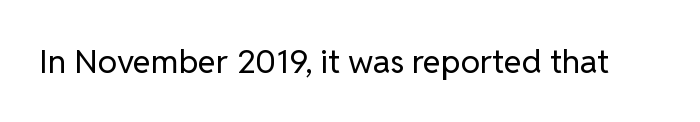
The image shows 33 px regular-weight sans-serif type, upright; set normal letter spacing, not underlined; low stroke contrast and a medium x-height.
